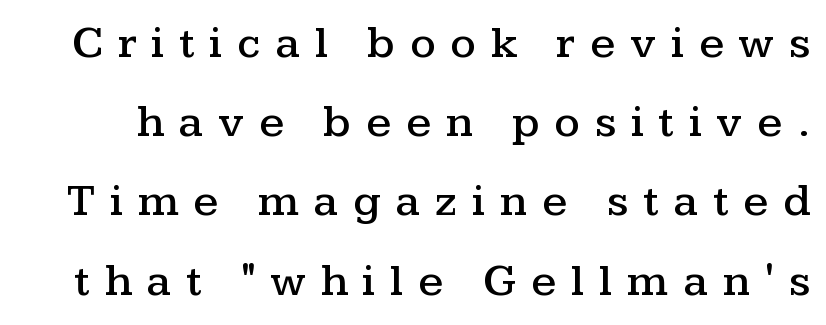
The face used here is rendered with a markedly widened letterfit. This is the regular roman posture of the typeface. Check where the strokes stop: tiny serifs finish them off. Each letter keeps its own natural width here, so spacing adapts to shape.
